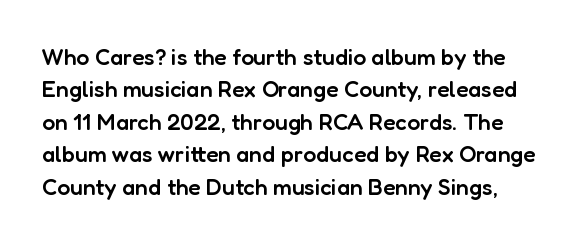
The letters stand upright; this is a roman face. Rows of type keep a routine distance in the vertical direction. This rendering leaves character spacing at its baseline value. Has an underline been added? It has not. Notice the strokes are somewhat thickened but not fully heavy: this is a semibold.
